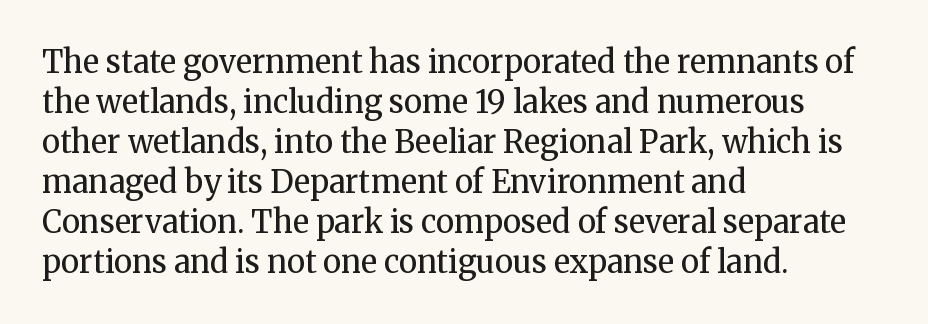
Ascenders rise straight up at ninety degrees. The passage shown is typed in a proportional face where columns would drift. Nobody drew a line under any word here. This rendering leaves character spacing at its baseline value. Unlike a clean sans, this face finishes its strokes with serifs. The lines sit at an ordinary, default distance from one another.
